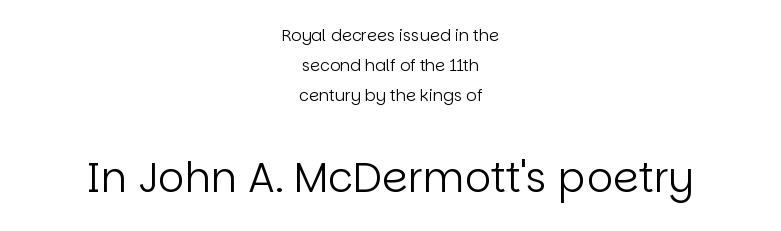
Q: Is the text bold? A: No.
Q: Is the text italic (slanted)? A: No, it is upright.
Q: Is the typeface a serif or a sans-serif typeface? A: Sans-serif.
Q: Is the text underlined? A: No.
Q: How is the paragraph aligned? A: Centered.
Q: Is the spacing between letters normal or unusually wide? A: Normal.
Q: Which block of text is set in a larger size, the first (top) or the second (bottom)? A: The second (bottom) one.
Q: Width (condensed, normal, or wide)? A: Normal.
Q: Stroke contrast? A: Low.
Q: x-height? A: Large.
Q: Monospaced? A: No.
